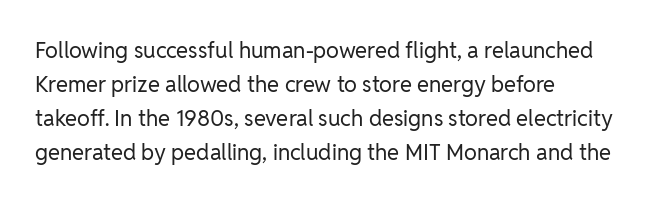
The image shows 22 px text type, upright; set left-aligned, normal line spacing (1.54x), normal letter spacing, not underlined.
